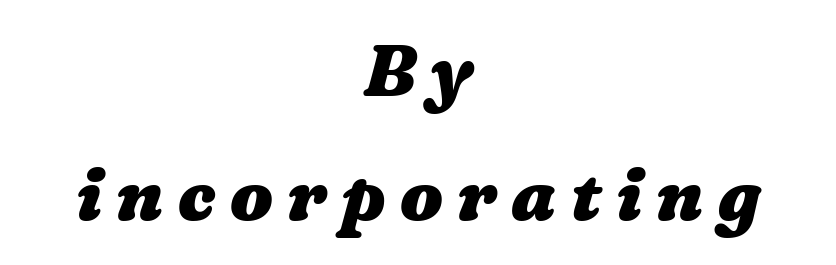
{"bold": "yes", "weight": "heavy", "width": "wide", "stroke_contrast": "medium", "x_height": "medium", "monospaced": "no", "underline": "no", "align": "center", "line_spacing_ratio": 1.74, "letter_spacing": "wide", "letter_spacing_em": 0.2, "glyph_px": 71}
